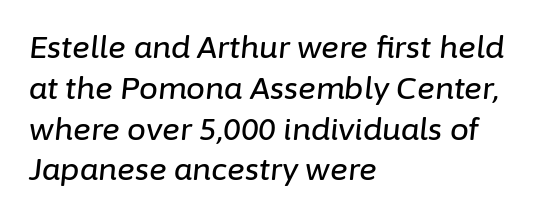
The image shows 30 px text type, italic (leaning right); set left-aligned, normal line spacing (1.36x), normal letter spacing, not underlined; low stroke contrast and a medium x-height.
